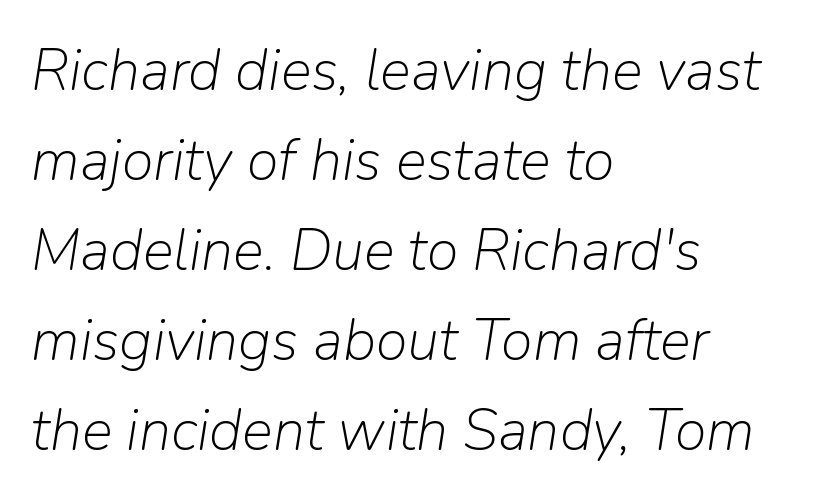
Q: Is the text bold? A: No.
Q: Is the text italic (slanted)? A: Yes, it leans right by about 9 degrees.
Q: Is the text underlined? A: No.
Q: How is the paragraph aligned? A: Left-aligned.
Q: Is the spacing between letters normal or unusually wide? A: Normal.
Q: Is the spacing between lines tight, normal or loose? A: Normal.
Q: Width (condensed, normal, or wide)? A: Normal.
Q: Stroke contrast? A: Low.
Q: x-height? A: Medium.
Q: Monospaced? A: No.
